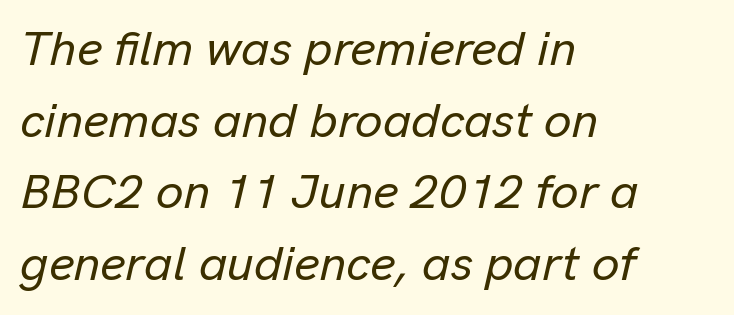
{"italic": "yes", "lean": "right", "slant_degrees": 13, "width": "normal", "stroke_contrast": "low", "x_height": "medium", "monospaced": "no", "underline": "no", "align": "left", "line_spacing": "normal", "line_spacing_ratio": 1.46, "letter_spacing": "normal", "letter_spacing_em": 0.0, "glyph_px": 49}
